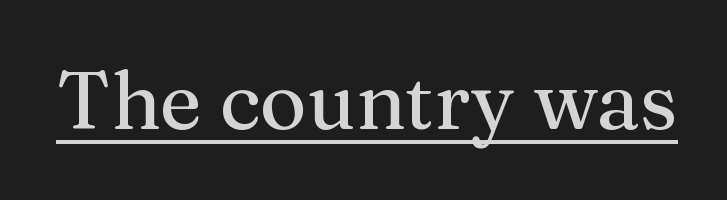
{"serif": "yes", "italic": "no", "width": "normal", "stroke_contrast": "medium", "x_height": "medium", "monospaced": "no", "underline": "yes", "letter_spacing": "normal", "letter_spacing_em": 0.0, "glyph_px": 80}
